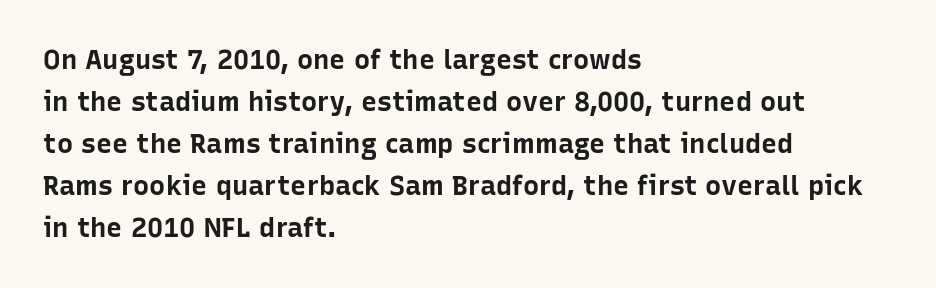
Nothing unusual about the tracking: characters are spaced as the font intends. Layout note: lines flush left. Does the lettering tilt? It doesn't — this is upright. The characters look thick and weighty, a clear bold. If you measured baseline to baseline, you'd find a middling distance. Underlining? Definitely not there.
